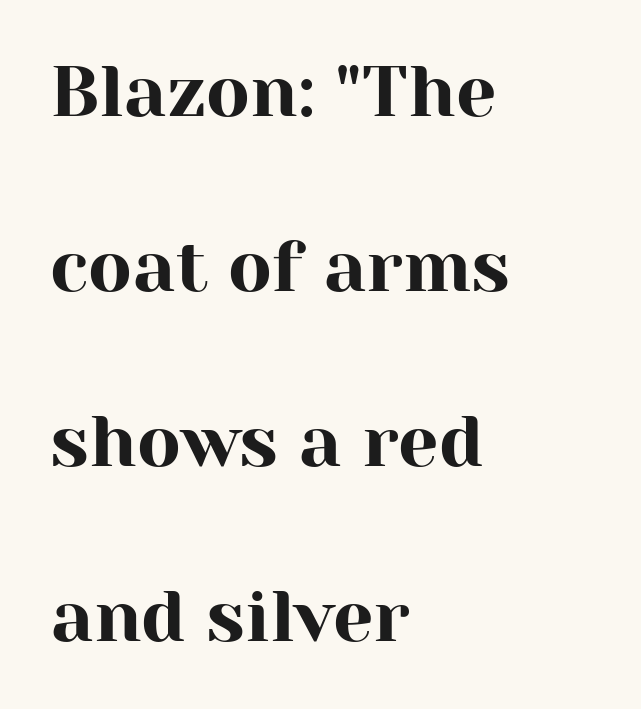
{"serif": "yes", "italic": "no", "width": "normal", "stroke_contrast": "high", "x_height": "medium", "monospaced": "no", "underline": "no", "align": "left", "line_spacing": "loose", "line_spacing_ratio": 2.43, "letter_spacing": "normal", "letter_spacing_em": 0.0, "glyph_px": 72}
